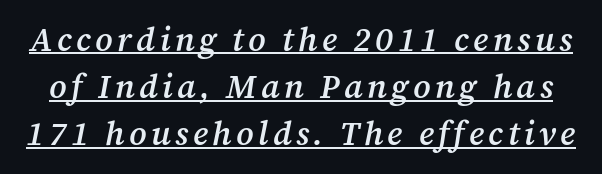
Q: Is the text bold? A: Semi-bold.
Q: Is the text italic (slanted)? A: Yes, it leans right by about 12 degrees.
Q: Is the typeface a serif or a sans-serif typeface? A: Serif.
Q: Is the text underlined? A: Yes.
Q: Is the spacing between lines tight, normal or loose? A: Normal.
Q: Width (condensed, normal, or wide)? A: Normal.
Q: Stroke contrast? A: Medium.
Q: x-height? A: Medium.
Q: Monospaced? A: No.
